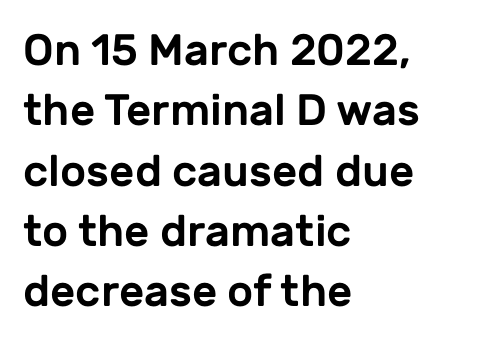
The image shows 44 px sans-serif type, upright; set left-aligned, normal line spacing (1.37x), normal letter spacing, not underlined; low stroke contrast and a medium x-height.
